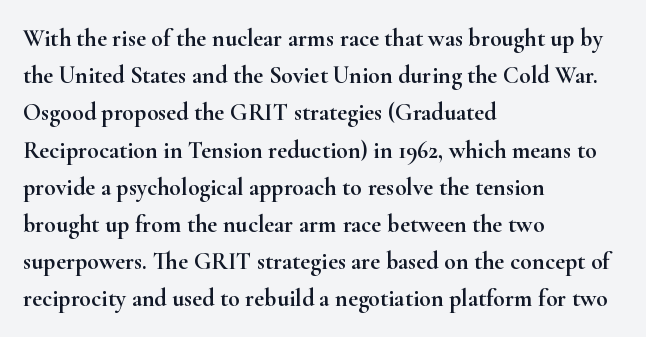
{"italic": "no", "underline": "no", "align": "left", "line_spacing": "normal", "line_spacing_ratio": 1.55, "letter_spacing": "normal", "letter_spacing_em": 0.0, "glyph_px": 24}
